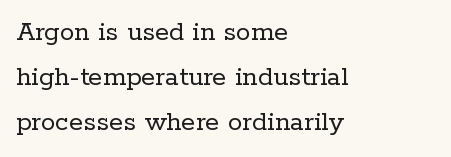
{"serif": "yes", "italic": "no", "bold": "no", "weight": "regular", "width": "normal", "stroke_contrast": "low", "x_height": "medium", "monospaced": "no", "underline": "no", "align": "left", "line_spacing": "normal", "line_spacing_ratio": 1.56, "letter_spacing": "normal", "letter_spacing_em": 0.0, "glyph_px": 29}
